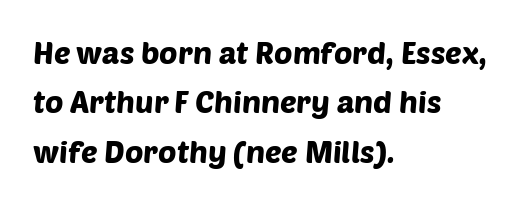
The image shows 31 px sans-serif type; set left-aligned, normal line spacing (1.59x), normal letter spacing, not underlined; low stroke contrast and a large x-height.
